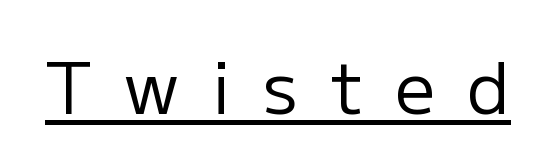
Q: Is the text bold? A: No.
Q: Is the text italic (slanted)? A: No, it is upright.
Q: Is the typeface a serif or a sans-serif typeface? A: Sans-serif.
Q: Is the text underlined? A: Yes.
Q: Is the spacing between letters normal or unusually wide? A: Unusually wide.
Q: Width (condensed, normal, or wide)? A: Normal.
Q: Stroke contrast? A: Low.
Q: x-height? A: Medium.
Q: Monospaced? A: No.
